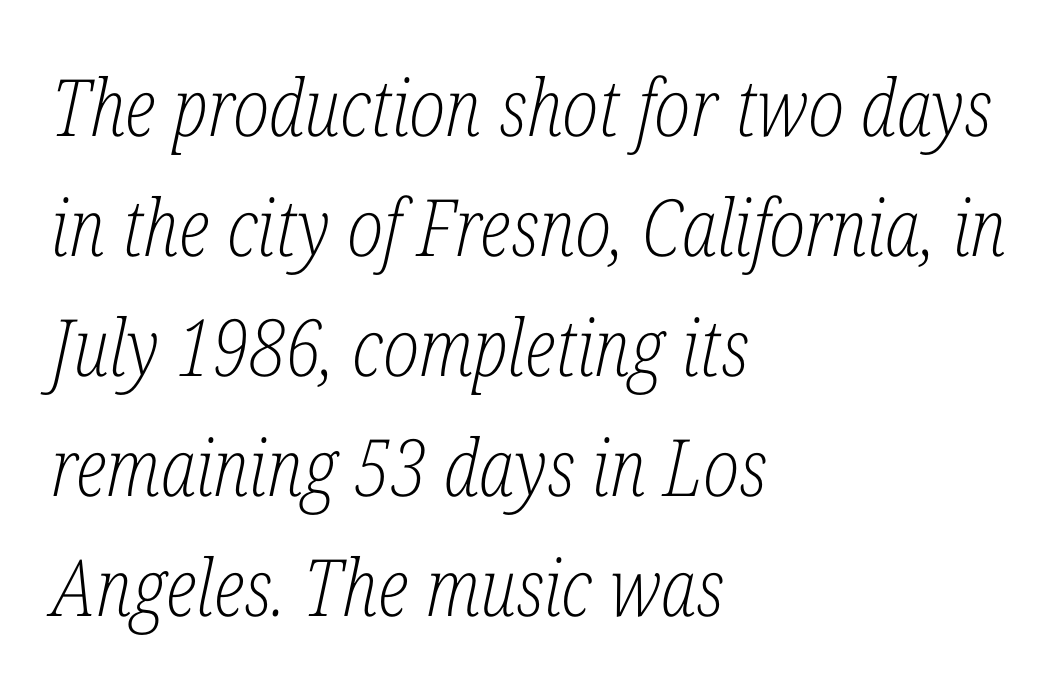
The image shows 79 px light, condensed serif type, italic (leaning right); set left-aligned, normal line spacing (1.52x), normal letter spacing, not underlined; low stroke contrast and a medium x-height.
